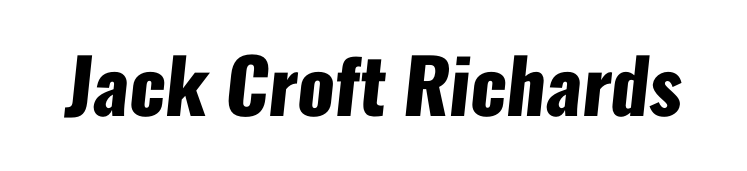
Q: Is the text bold? A: Yes.
Q: Is the typeface a serif or a sans-serif typeface? A: Sans-serif.
Q: Is the text underlined? A: No.
Q: Is the spacing between letters normal or unusually wide? A: Normal.
Q: Width (condensed, normal, or wide)? A: Condensed.
Q: Stroke contrast? A: Low.
Q: x-height? A: Medium.
Q: Monospaced? A: No.
